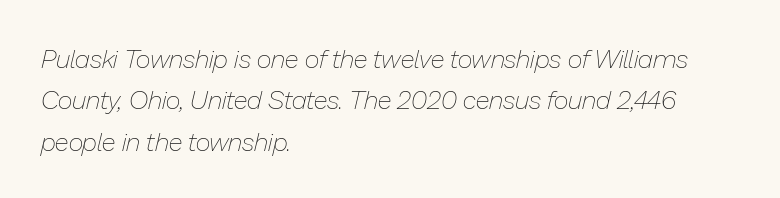
Q: Is the text bold? A: No.
Q: Is the text italic (slanted)? A: Yes, it leans right by about 13 degrees.
Q: Is the text underlined? A: No.
Q: How is the paragraph aligned? A: Left-aligned.
Q: Is the spacing between letters normal or unusually wide? A: Normal.
Q: Is the spacing between lines tight, normal or loose? A: Normal.
